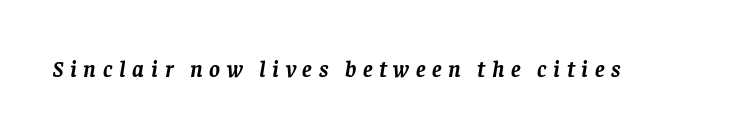
Q: Is the text bold? A: Yes.
Q: Is the text italic (slanted)? A: Yes, it leans right by about 8 degrees.
Q: Is the text underlined? A: No.
Q: Is the spacing between letters normal or unusually wide? A: Unusually wide.
